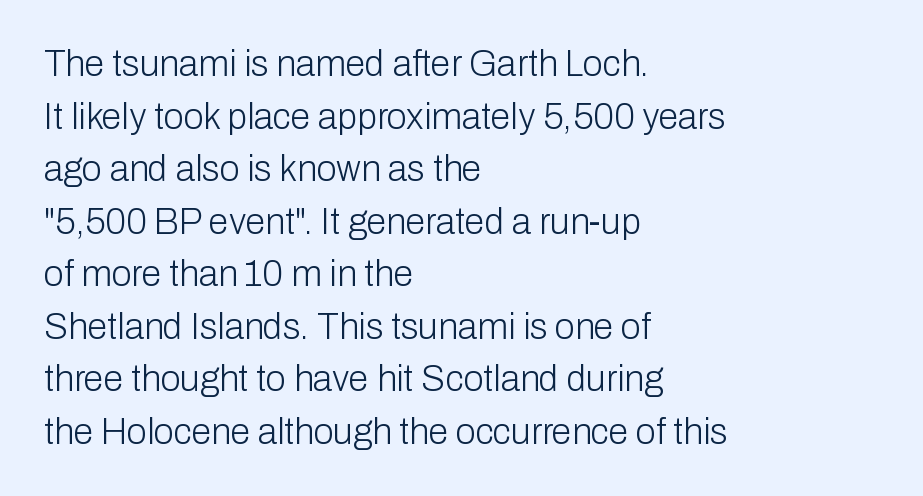
Nope, not italic — everything's standing straight. Spacing between characters is what you'd get straight out of the box. Spacing verdict: proportional, widths tailored to each character. Rows of type keep a routine distance in the vertical direction.
